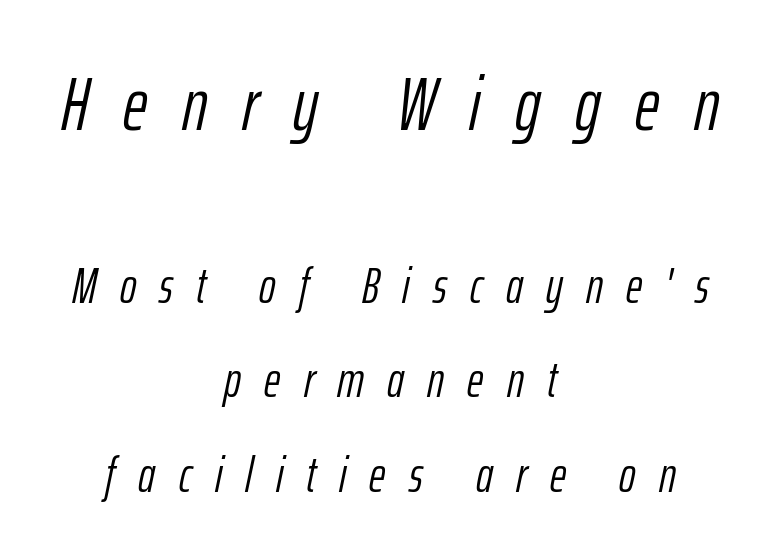
The image shows 75 px light, condensed type, italic (leaning right); set centered, line spacing 1.89x, unusually wide letter spacing (+0.46 em), not underlined; the first (top) block is 1.5x larger; low stroke contrast and a medium x-height.
